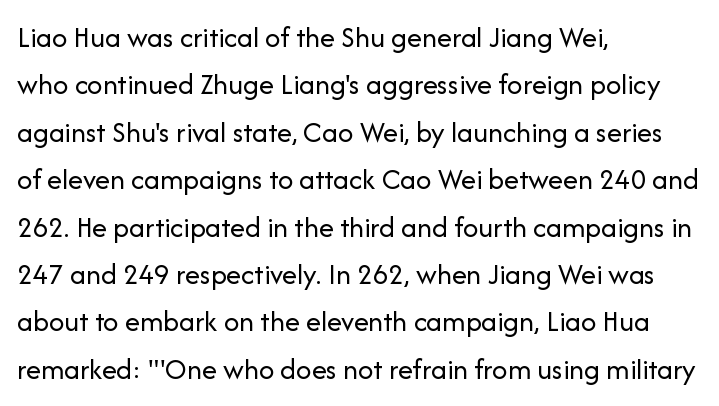
Q: Is the text bold? A: No.
Q: Is the text italic (slanted)? A: No, it is upright.
Q: Is the typeface a serif or a sans-serif typeface? A: Sans-serif.
Q: Is the text underlined? A: No.
Q: How is the paragraph aligned? A: Left-aligned.
Q: Is the spacing between letters normal or unusually wide? A: Normal.
Q: Is the spacing between lines tight, normal or loose? A: Normal.
Q: Width (condensed, normal, or wide)? A: Normal.
Q: Stroke contrast? A: Low.
Q: x-height? A: Medium.
Q: Monospaced? A: No.
